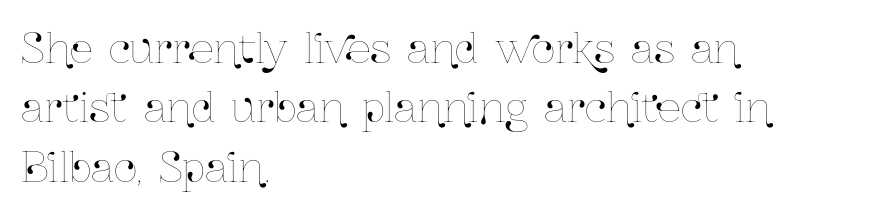
The image shows 41 px condensed type, upright; set left-aligned, normal line spacing (1.45x), normal letter spacing, not underlined; low stroke contrast and a medium x-height.
